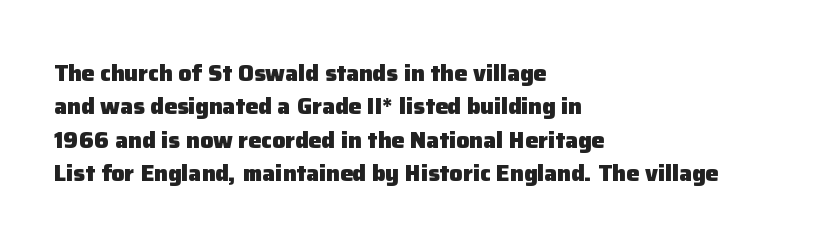
{"italic": "no", "bold": "yes", "underline": "no", "align": "left", "line_spacing": "normal", "line_spacing_ratio": 1.45, "letter_spacing": "normal", "letter_spacing_em": 0.0, "glyph_px": 23}
